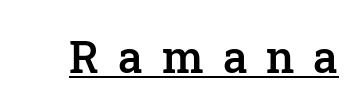
Varying glyph widths throughout — classic text-font behaviour. In terms of letterspacing, this is a distinctly airy, spread setting. Does the weight exceed regular? Yes, but only to semibold. Little horizontal feet cap the strokes, marking this as serif type. Do the letters lean? They stand straight.
